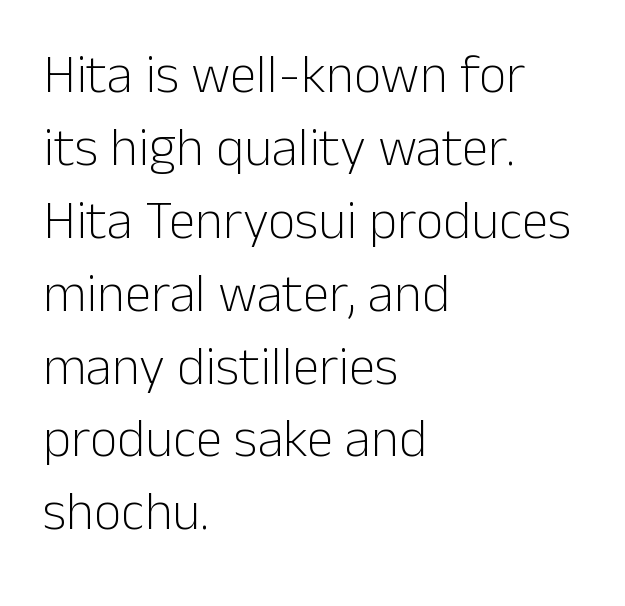
{"serif": "no", "italic": "no", "bold": "no", "weight": "light", "width": "normal", "stroke_contrast": "low", "x_height": "medium", "monospaced": "no", "underline": "no", "align": "left", "line_spacing": "normal", "line_spacing_ratio": 1.35, "letter_spacing": "normal", "letter_spacing_em": 0.0, "glyph_px": 54}
